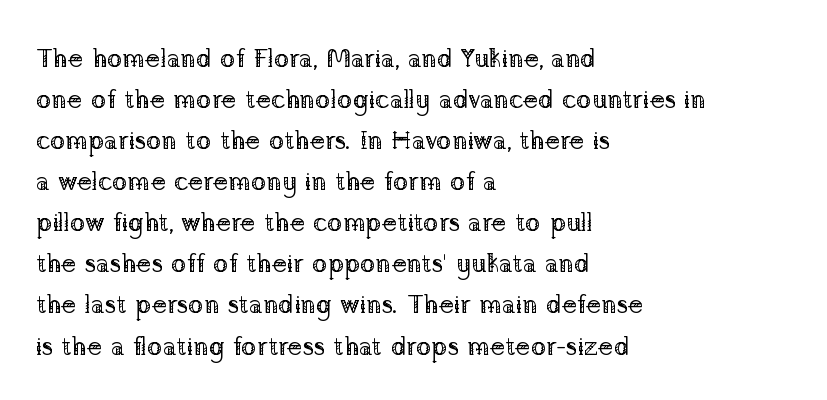
The image shows 26 px text type, upright; set left-aligned, normal line spacing (1.58x), normal letter spacing, not underlined.
